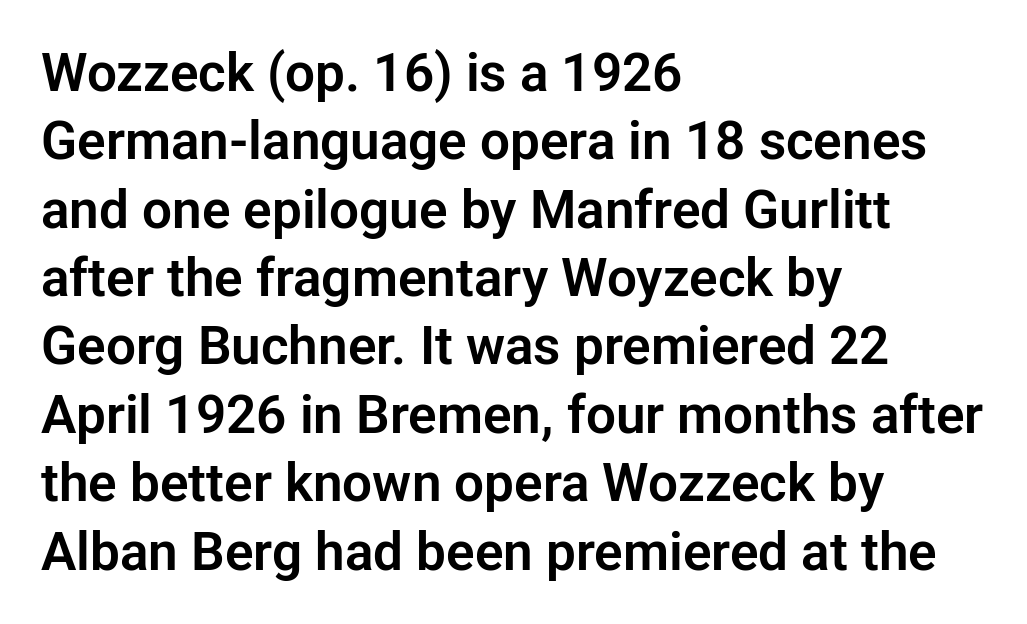
{"serif": "no", "italic": "no", "width": "normal", "stroke_contrast": "low", "x_height": "medium", "monospaced": "no", "underline": "no", "align": "left", "line_spacing": "normal", "line_spacing_ratio": 1.29, "letter_spacing": "normal", "letter_spacing_em": 0.0, "glyph_px": 53}
